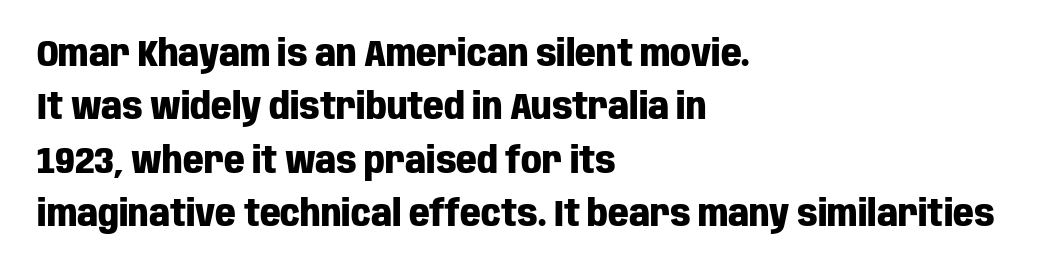
The image shows 36 px heavy, condensed sans-serif type, upright; set left-aligned, normal line spacing (1.48x), normal letter spacing, not underlined; low stroke contrast and a large x-height.
